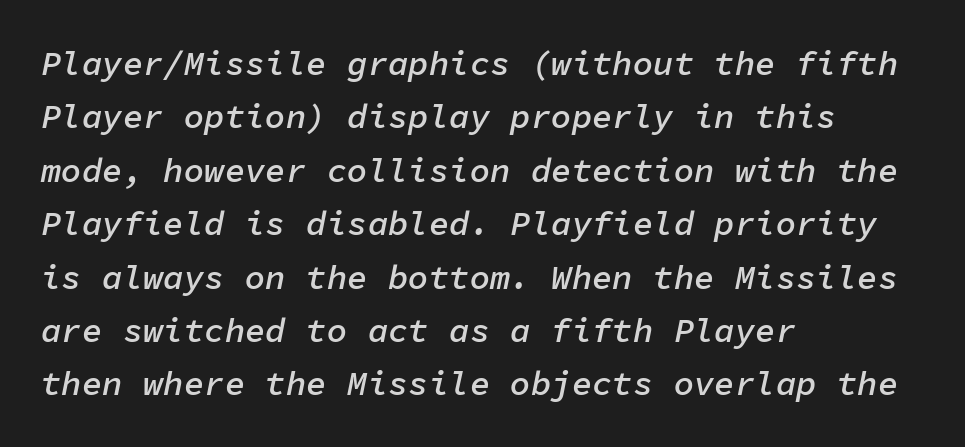
These lines stack with their left ends in a neat column. The glyphs have the mass of a demibold cut, below bold. The horizontal fit of the characters is conventional and even. The gap between lines stays unmarked. You can tell it's italic because the verticals aren't actually vertical.
